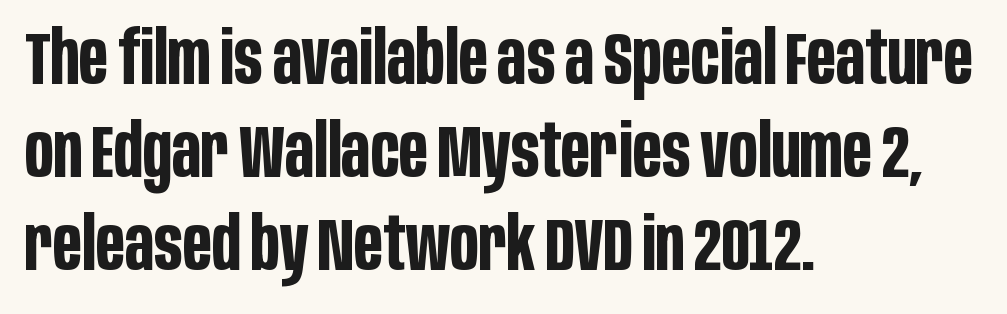
Q: Is the text bold? A: Yes.
Q: Is the text italic (slanted)? A: No, it is upright.
Q: Is the typeface a serif or a sans-serif typeface? A: Sans-serif.
Q: Is the text underlined? A: No.
Q: How is the paragraph aligned? A: Left-aligned.
Q: Is the spacing between letters normal or unusually wide? A: Normal.
Q: Is the spacing between lines tight, normal or loose? A: Normal.
Q: Width (condensed, normal, or wide)? A: Condensed.
Q: Stroke contrast? A: Low.
Q: x-height? A: Large.
Q: Monospaced? A: No.
